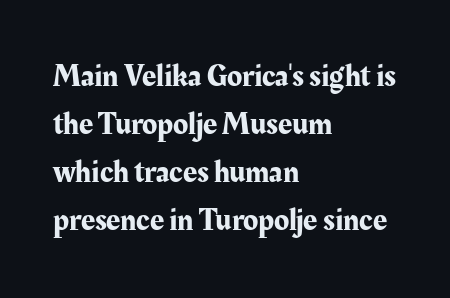
{"serif": "yes", "italic": "no", "width": "normal", "stroke_contrast": "medium", "x_height": "medium", "monospaced": "no", "underline": "no", "align": "left", "line_spacing": "normal", "line_spacing_ratio": 1.55, "letter_spacing": "normal", "letter_spacing_em": 0.0, "glyph_px": 31}
